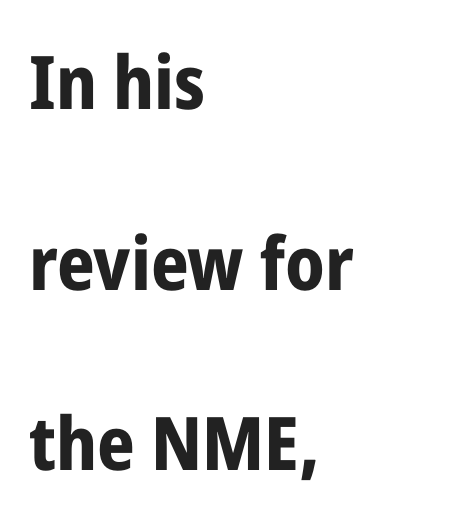
Q: Is the text bold? A: Yes.
Q: Is the text italic (slanted)? A: No, it is upright.
Q: Is the typeface a serif or a sans-serif typeface? A: Sans-serif.
Q: Is the text underlined? A: No.
Q: How is the paragraph aligned? A: Left-aligned.
Q: Is the spacing between letters normal or unusually wide? A: Normal.
Q: Is the spacing between lines tight, normal or loose? A: Loose.
Q: Width (condensed, normal, or wide)? A: Condensed.
Q: Stroke contrast? A: Low.
Q: x-height? A: Medium.
Q: Monospaced? A: No.
